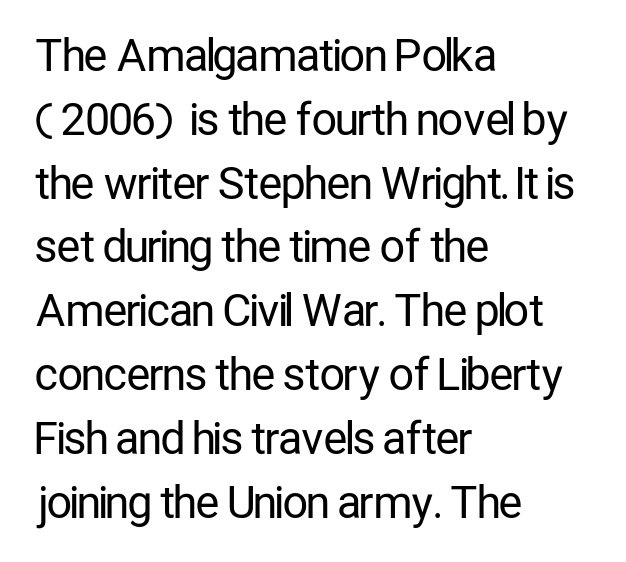
The line texture is even and compact thanks to regular tracking. The typesetter chose a ragged-right arrangement here. Are there feet on the stems? There aren't — it's a sans. Letters have the restrained weight of plain body copy at most.
